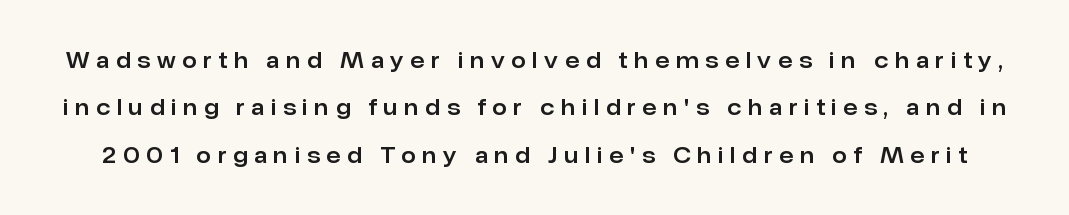
{"italic": "no", "underline": "no", "line_spacing": "loose", "line_spacing_ratio": 2.26, "letter_spacing": "wide", "letter_spacing_em": 0.32, "glyph_px": 21}
